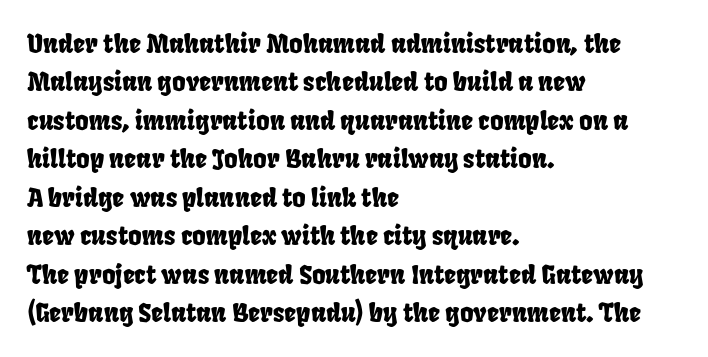
Q: Is the text underlined? A: No.
Q: How is the paragraph aligned? A: Left-aligned.
Q: Is the spacing between letters normal or unusually wide? A: Normal.
Q: Is the spacing between lines tight, normal or loose? A: Normal.
